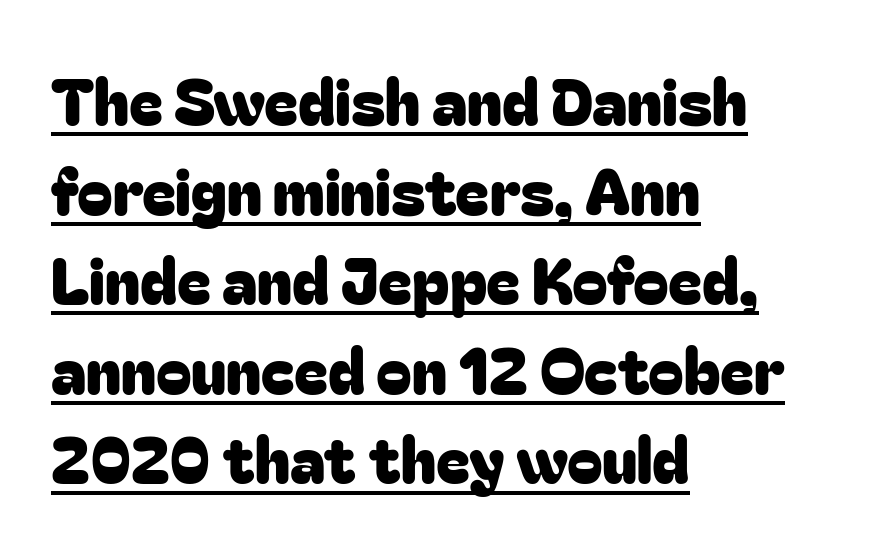
{"serif": "no", "italic": "no", "width": "normal", "stroke_contrast": "low", "x_height": "medium", "monospaced": "no", "underline": "yes", "align": "left", "line_spacing": "normal", "line_spacing_ratio": 1.4, "letter_spacing": "normal", "letter_spacing_em": 0.0, "glyph_px": 64}
